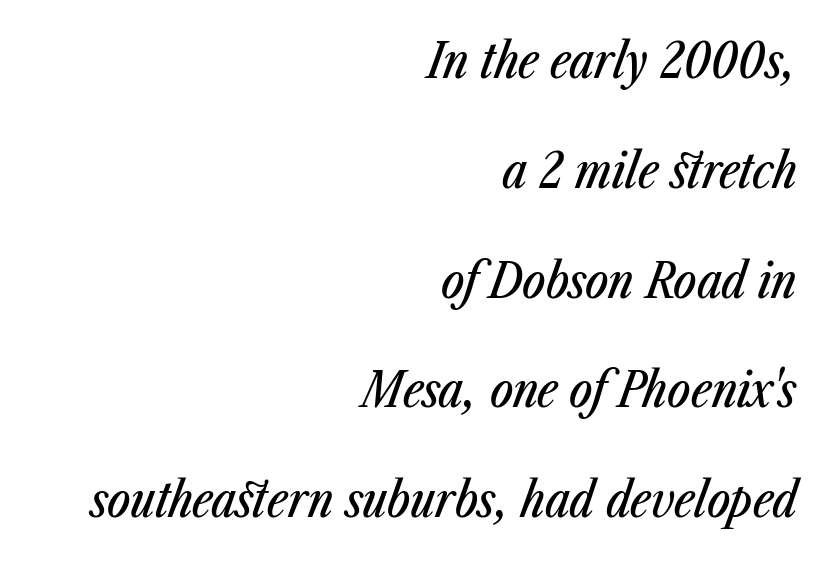
Check under the words: just untouched page. The letters advance in unequal steps, a hallmark of proportional type. Students, observe: this is what heavily led, spacious text looks like. The line texture is even and compact thanks to regular tracking. One-word summary of the alignment: right.
